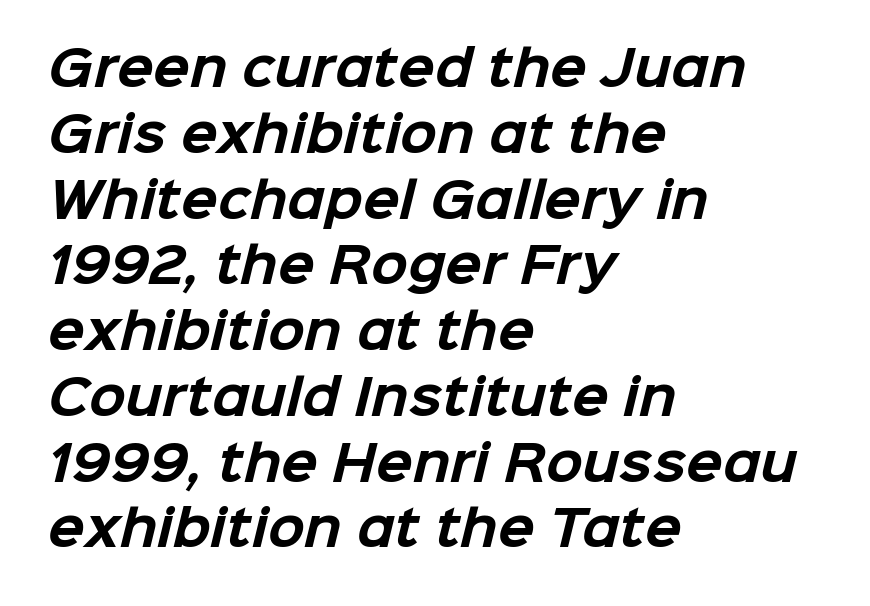
{"serif": "no", "bold": "yes", "weight": "bold", "width": "normal", "stroke_contrast": "low", "x_height": "medium", "monospaced": "no", "underline": "no", "align": "left", "line_spacing": "normal", "line_spacing_ratio": 1.37, "letter_spacing": "normal", "letter_spacing_em": 0.0, "glyph_px": 48}
